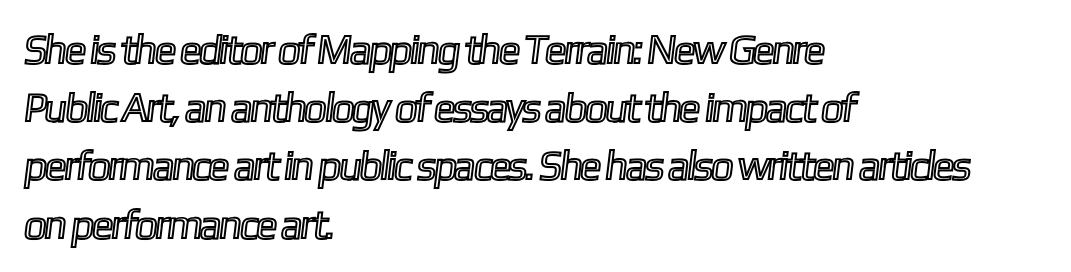
{"width": "condensed", "x_height": "medium", "monospaced": "no", "underline": "no", "align": "left", "line_spacing": "normal", "line_spacing_ratio": 1.42, "letter_spacing": "normal", "letter_spacing_em": 0.0, "glyph_px": 41}
